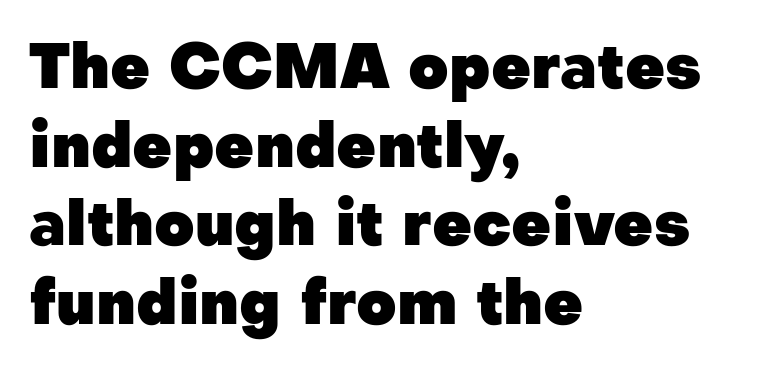
These lines stack with their left ends in a neat column. Only glyphs here, with clear space below each row. Grotesque or geometric, the face here clearly has no serifs. Varying glyph widths throughout — classic text-font behaviour. The type sits square on the baseline with zero lean.
